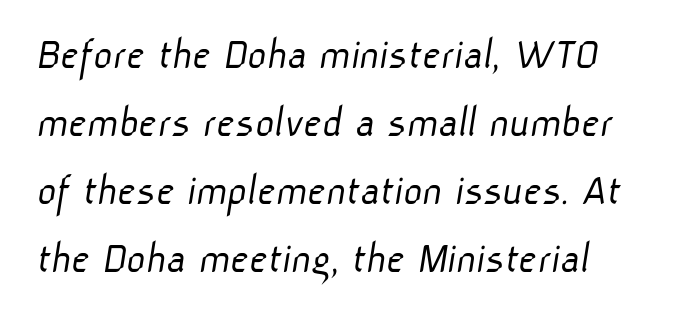
Q: Is the text bold? A: No.
Q: Is the typeface a serif or a sans-serif typeface? A: Sans-serif.
Q: Is the text underlined? A: No.
Q: Is the spacing between letters normal or unusually wide? A: Normal.
Q: Is the spacing between lines tight, normal or loose? A: Normal.
Q: Width (condensed, normal, or wide)? A: Normal.
Q: Stroke contrast? A: Low.
Q: x-height? A: Medium.
Q: Monospaced? A: No.
